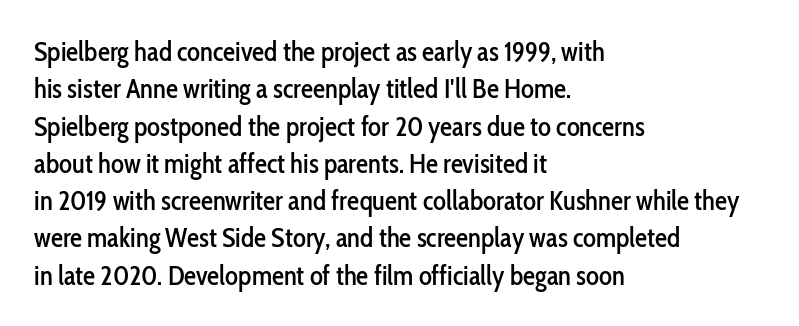
{"italic": "no", "underline": "no", "align": "left", "line_spacing": "normal", "line_spacing_ratio": 1.38, "letter_spacing": "normal", "letter_spacing_em": 0.0, "glyph_px": 27}
